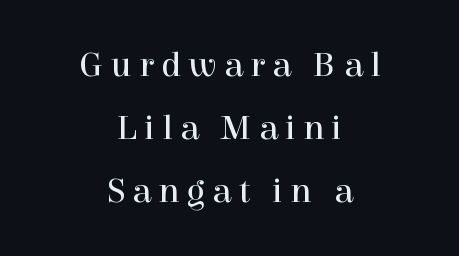
{"serif": "yes", "italic": "no", "bold": "no", "weight": "regular", "width": "normal", "x_height": "medium", "monospaced": "no", "underline": "no", "align": "center", "line_spacing_ratio": 1.75, "letter_spacing": "wide", "letter_spacing_em": 0.2, "glyph_px": 36}
